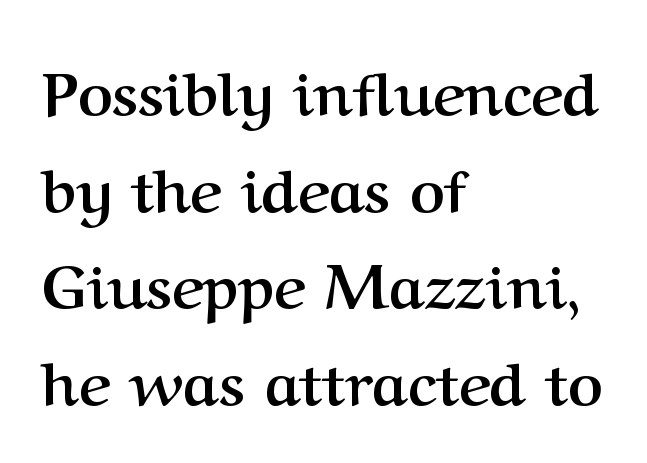
{"serif": "yes", "italic": "no", "bold": "yes", "weight": "semibold", "width": "normal", "stroke_contrast": "medium", "x_height": "medium", "monospaced": "no", "underline": "no", "align": "left", "line_spacing": "normal", "line_spacing_ratio": 1.61, "letter_spacing": "normal", "letter_spacing_em": 0.0, "glyph_px": 60}
